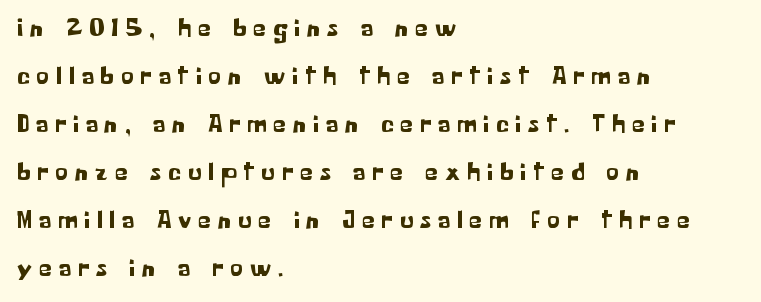
Left-aligned paragraph, ragged on the right. The foot of each line stays bare and open. Rendered with straight, roman letterforms. Glyph-to-glyph distance is far greater than everyday printed text.
